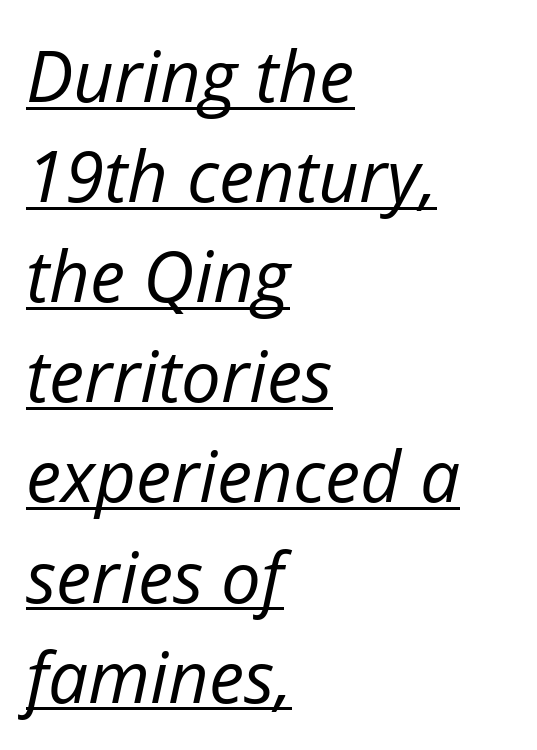
The letters sit at their default tracking, neither squeezed nor spread. The words here are underlined. The rag falls on the right side of this text block. Heaviness? Minimal to ordinary, like unemphasized prose. Each letter keeps its own natural width here, so spacing adapts to shape.
